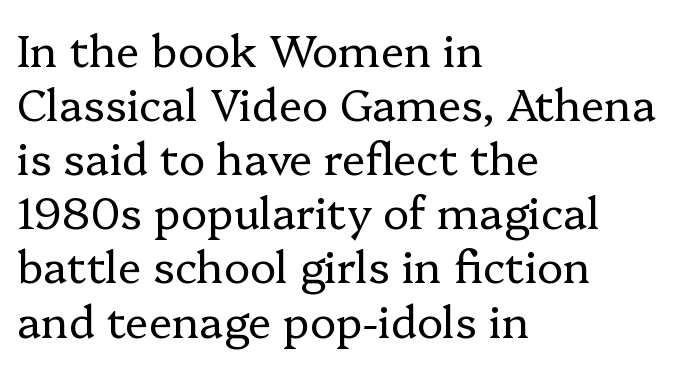
Q: Is the text bold? A: No.
Q: Is the text italic (slanted)? A: No, it is upright.
Q: Is the typeface a serif or a sans-serif typeface? A: Serif.
Q: Is the text underlined? A: No.
Q: How is the paragraph aligned? A: Left-aligned.
Q: Is the spacing between letters normal or unusually wide? A: Normal.
Q: Width (condensed, normal, or wide)? A: Normal.
Q: Stroke contrast? A: Low.
Q: x-height? A: Medium.
Q: Monospaced? A: No.
